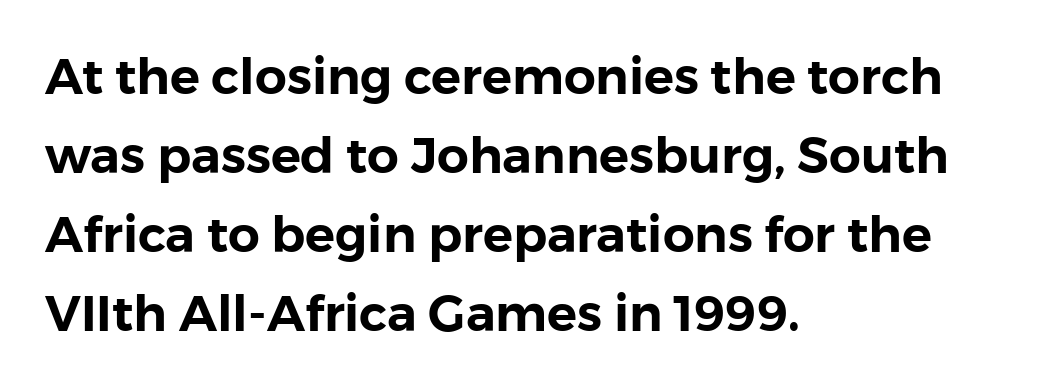
The image shows 50 px sans-serif type, upright; set left-aligned, normal line spacing (1.58x), normal letter spacing, not underlined; a medium x-height.
